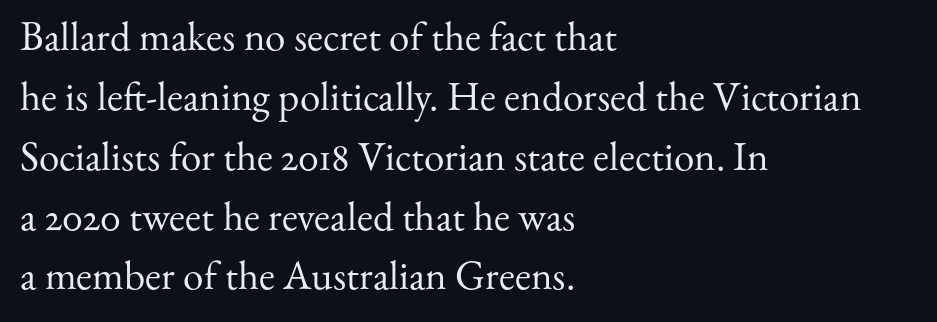
The image shows 41 px regular-weight serif type, upright; set left-aligned, normal line spacing (1.46x), normal letter spacing, not underlined; medium stroke contrast and a small x-height.
